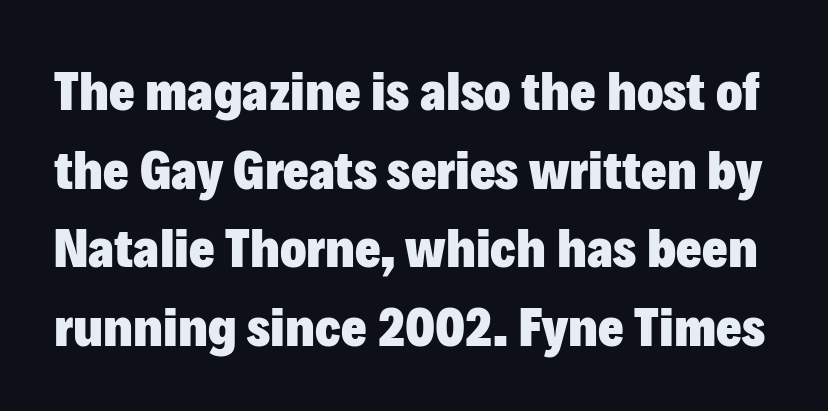
The image shows 55 px heavy sans-serif type, upright; set normal line spacing (1.43x), normal letter spacing, not underlined; low stroke contrast and a medium x-height.
